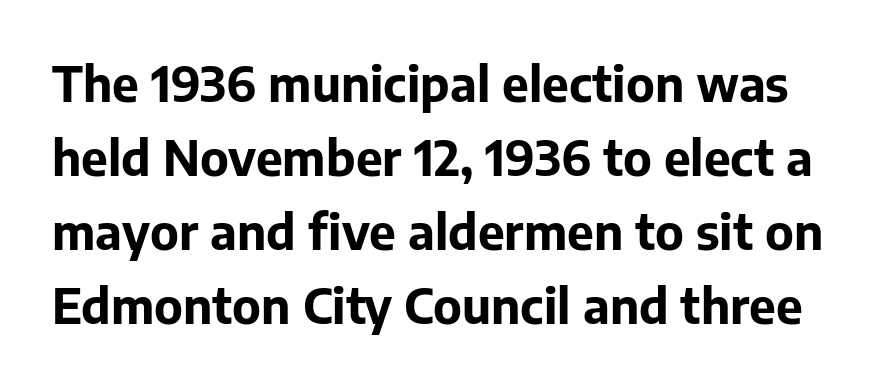
Does the lettering tilt? It doesn't — this is upright. Note the varied advance widths — an 'i' is clearly narrower than an 'm'. A sans-serif font was chosen for this passage. Clear beneath every line of the passage. Is the letter spacing exaggerated? No — it looks like the ordinary default.
